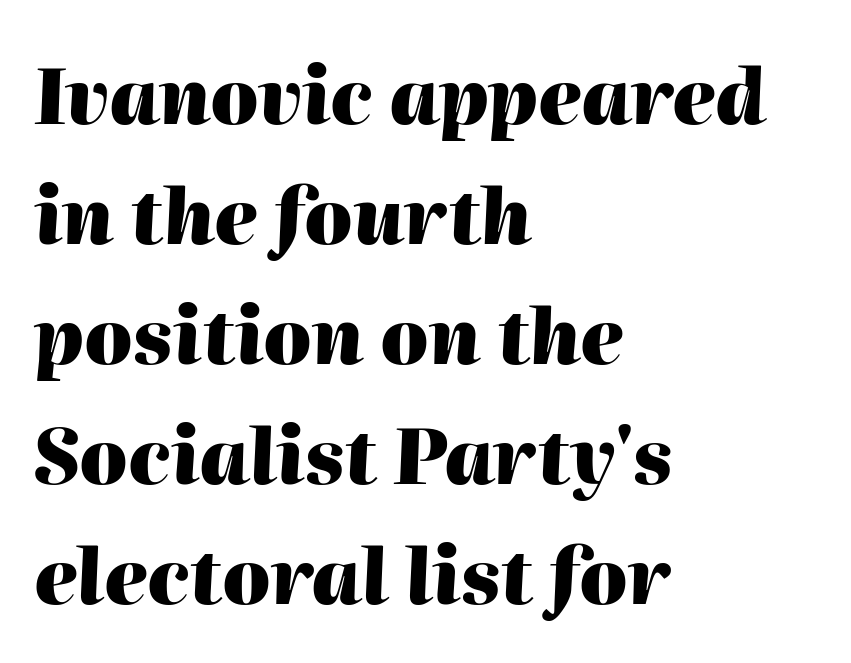
The space directly below the letters is spotless. Proportional: the letters do not fall into vertical columns. The type is set solid horizontally, with unmodified tracking. An italicized treatment has been applied to the whole sample.
